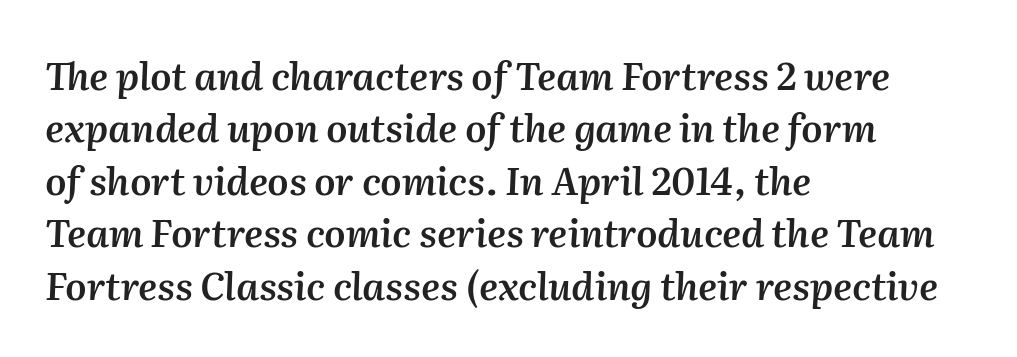
Type without underlining. The axis of the letterforms is tilted away from vertical. On the weight axis this lands at semibold, roughly 600. Evenly set lines give the paragraph a standard silhouette. The passage is arranged the way most books set body copy — flush left. The letters advance in unequal steps, a hallmark of proportional type.
